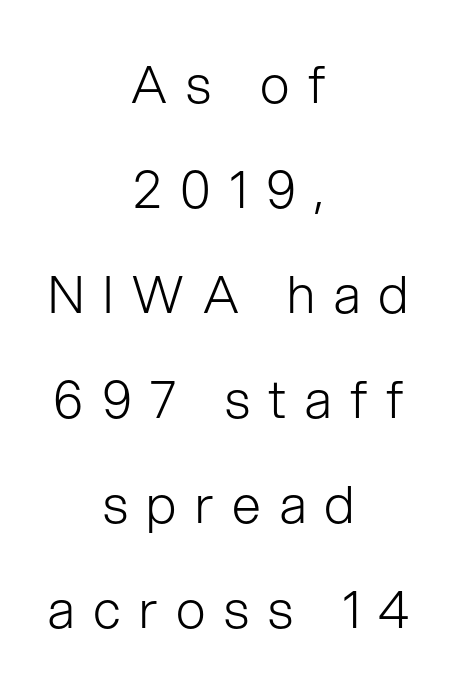
In terms of leading, this rendering errs on the spacious side. Think of a printed novel: that variable character pitch is what you see here. Descenders are the only things crossing below the line. This is not heavy type; no bold has been used. Letterform terminals end flat and unadorned throughout the passage. The lettering holds an erect, upright posture throughout.
